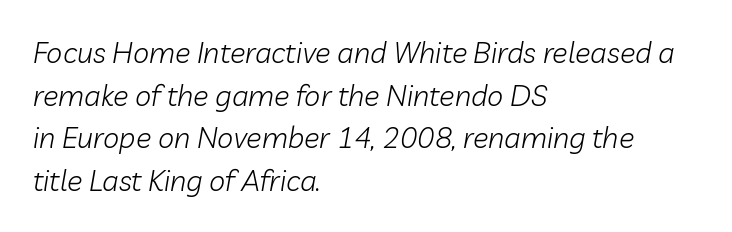
The image shows 29 px light type, italic (leaning right); set left-aligned, normal line spacing (1.47x), normal letter spacing, not underlined; low stroke contrast and a medium x-height.
